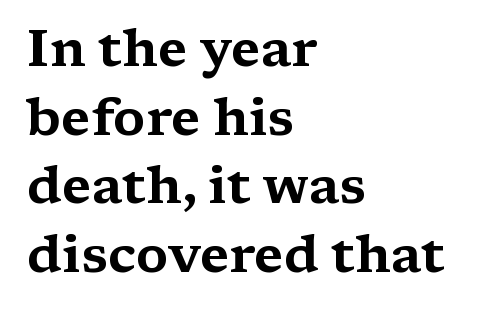
The image shows 52 px wide serif type, upright; set left-aligned, normal line spacing (1.32x), normal letter spacing, not underlined; medium stroke contrast and a medium x-height.
